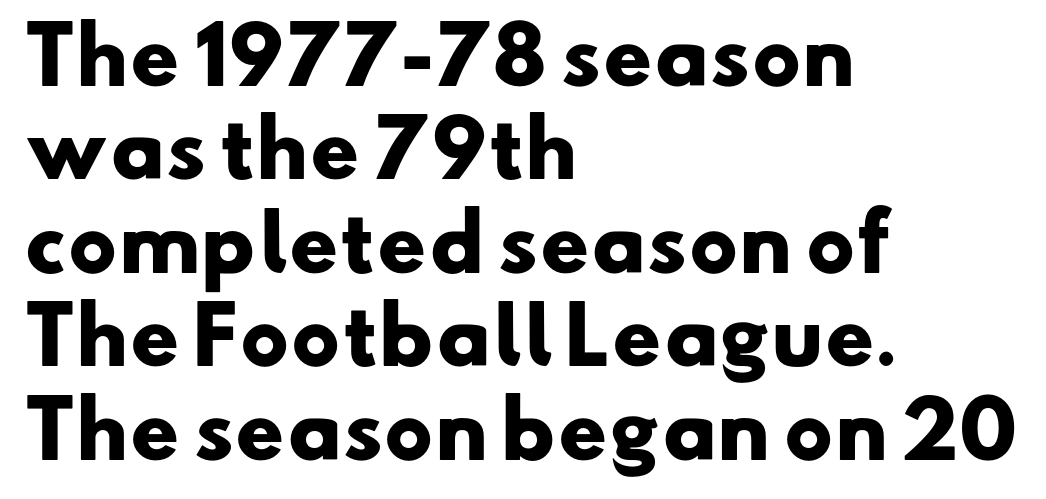
Q: Is the text bold? A: Yes.
Q: Is the typeface a serif or a sans-serif typeface? A: Sans-serif.
Q: Is the text underlined? A: No.
Q: How is the paragraph aligned? A: Left-aligned.
Q: Is the spacing between letters normal or unusually wide? A: Normal.
Q: Width (condensed, normal, or wide)? A: Wide.
Q: Stroke contrast? A: Low.
Q: x-height? A: Small.
Q: Monospaced? A: No.
